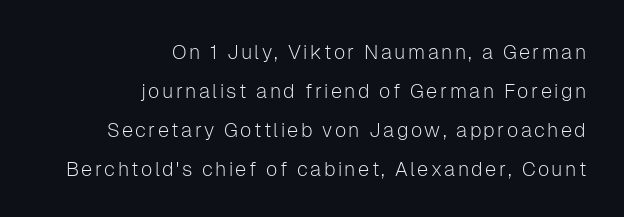
Q: Is the text bold? A: No.
Q: Is the text italic (slanted)? A: No, it is upright.
Q: Is the text underlined? A: No.
Q: How is the paragraph aligned? A: Right-aligned.
Q: Is the spacing between lines tight, normal or loose? A: Loose.
